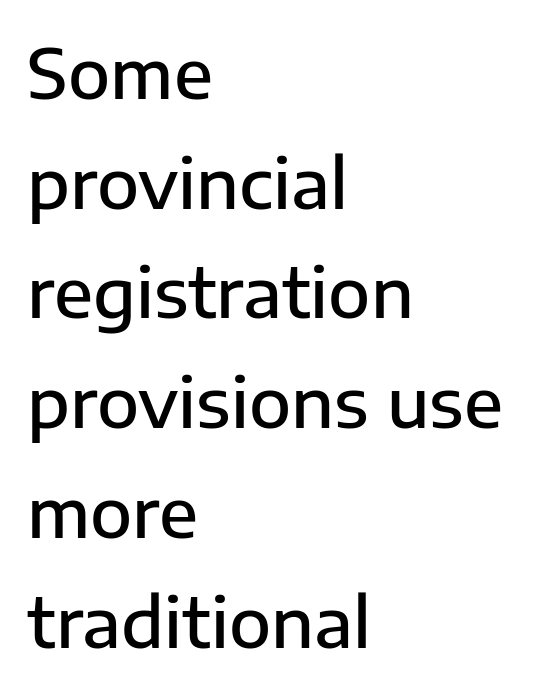
The image shows 69 px semibold sans-serif type, upright; set left-aligned, normal line spacing (1.59x), normal letter spacing, not underlined; low stroke contrast and a medium x-height.
